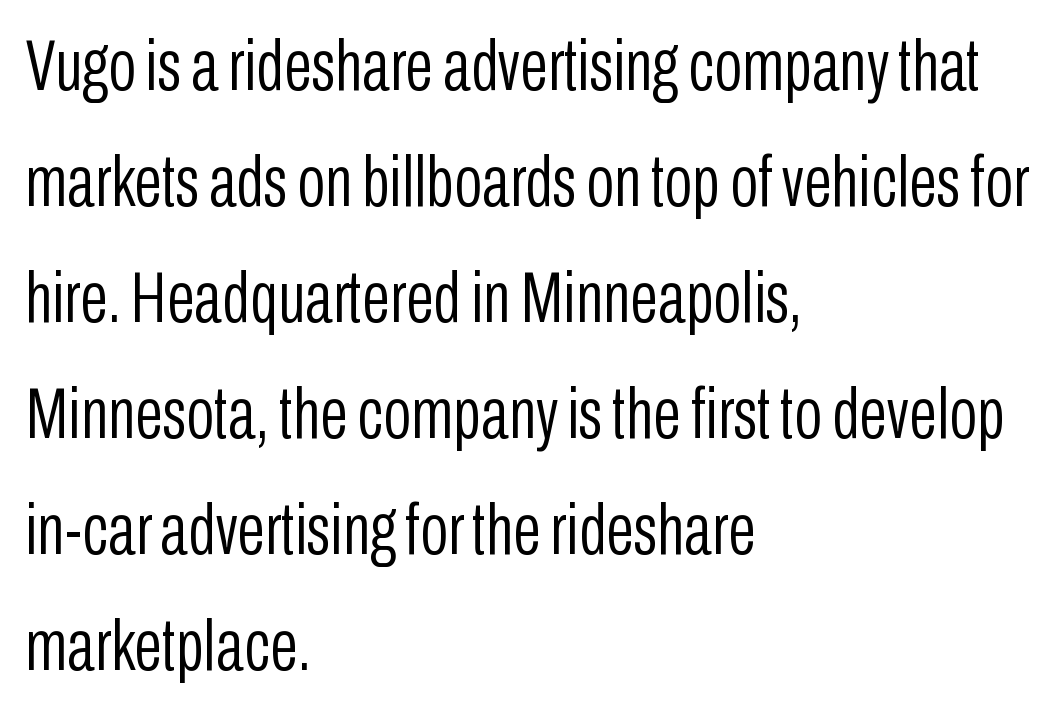
{"serif": "no", "italic": "no", "bold": "no", "weight": "light", "width": "condensed", "stroke_contrast": "low", "x_height": "medium", "monospaced": "no", "underline": "no", "align": "left", "line_spacing": "normal", "line_spacing_ratio": 1.59, "letter_spacing": "normal", "letter_spacing_em": 0.0, "glyph_px": 73}
